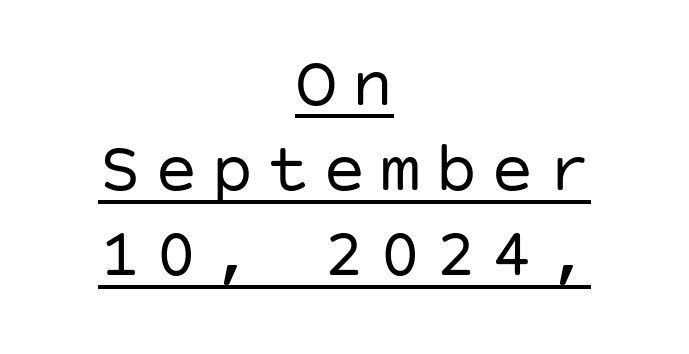
Q: Is the text bold? A: No.
Q: Is the text italic (slanted)? A: No, it is upright.
Q: Is the typeface a serif or a sans-serif typeface? A: Sans-serif.
Q: Is the text underlined? A: Yes.
Q: How is the paragraph aligned? A: Centered.
Q: Width (condensed, normal, or wide)? A: Normal.
Q: Stroke contrast? A: Low.
Q: x-height? A: Large.
